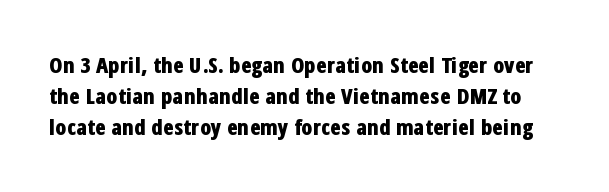
{"italic": "no", "bold": "yes", "underline": "no", "line_spacing": "normal", "line_spacing_ratio": 1.41, "letter_spacing": "normal", "letter_spacing_em": 0.0, "glyph_px": 22}
